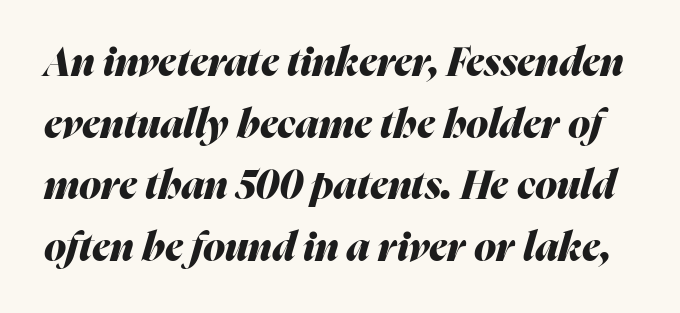
The specimen reads as italic at a glance. Words appear dense and cohesive because spacing is normal. Every letter is thick-stroked: bold, no question. The string is rendered with underlining switched off.
